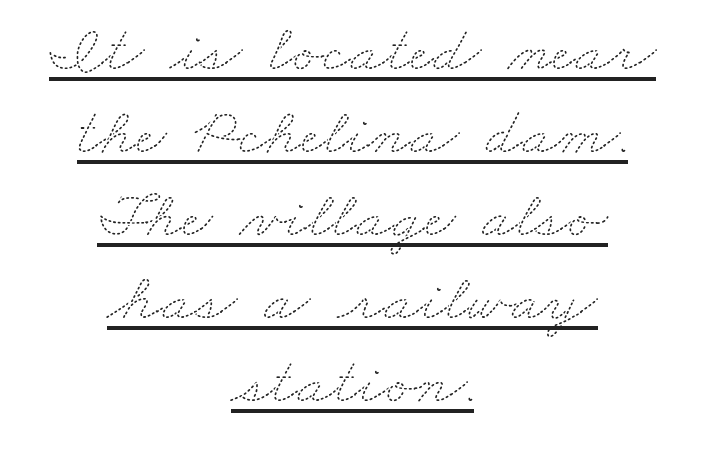
The image shows 67 px thin, wide type; set centered, line spacing 1.24x, normal letter spacing, underlined; medium stroke contrast and a small x-height.
